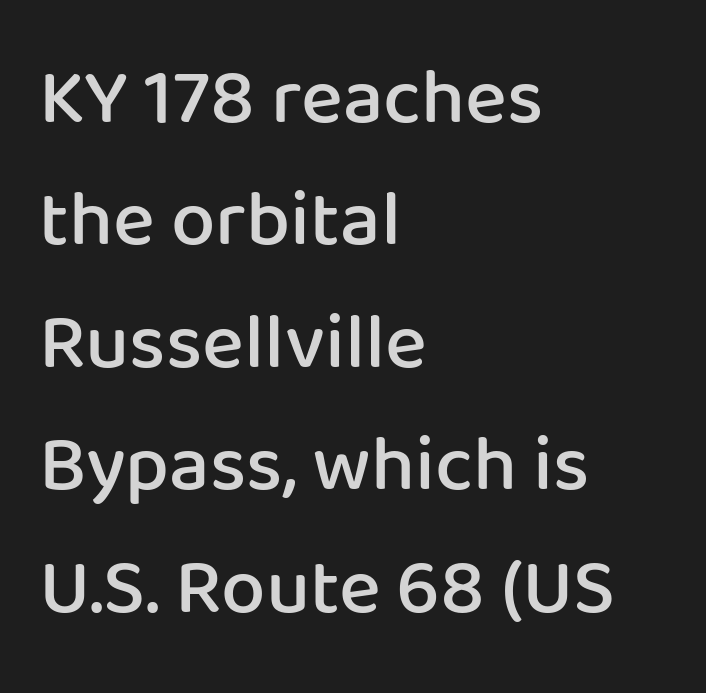
Only glyphs here, with clear space below each row. Bold? Not quite — semibold, heavier than regular but stopping short. Type style note: lacks serifs. Unlike italic type, these characters show no tilt at all. Each letter keeps its own natural width here, so spacing adapts to shape.
